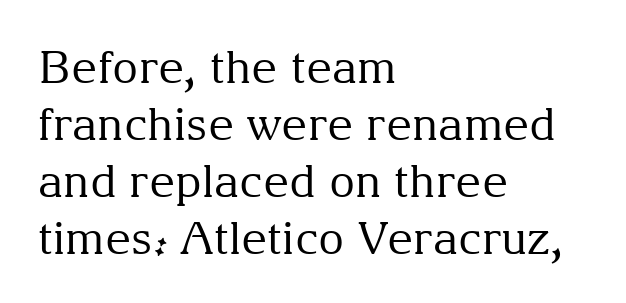
Check under the words: just untouched page. This block has exactly the height ordinary leading produces. Heaviness? Minimal to ordinary, like unemphasized prose. The lettering holds an erect, upright posture throughout. The text block is weighted toward the left margin, trailing off unevenly rightward. This is serif lettering, the kind often seen in printed books.
